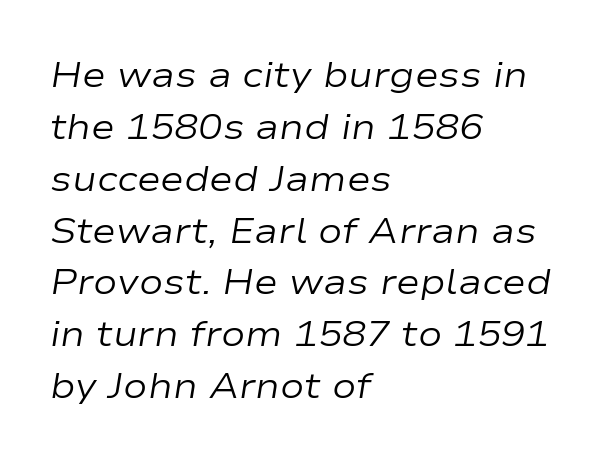
Q: Is the text bold? A: No.
Q: Is the text italic (slanted)? A: Yes, it leans right by about 9 degrees.
Q: Is the text underlined? A: No.
Q: How is the paragraph aligned? A: Left-aligned.
Q: Is the spacing between letters normal or unusually wide? A: Normal.
Q: Is the spacing between lines tight, normal or loose? A: Normal.
Q: Width (condensed, normal, or wide)? A: Wide.
Q: Stroke contrast? A: Low.
Q: x-height? A: Medium.
Q: Monospaced? A: No.
